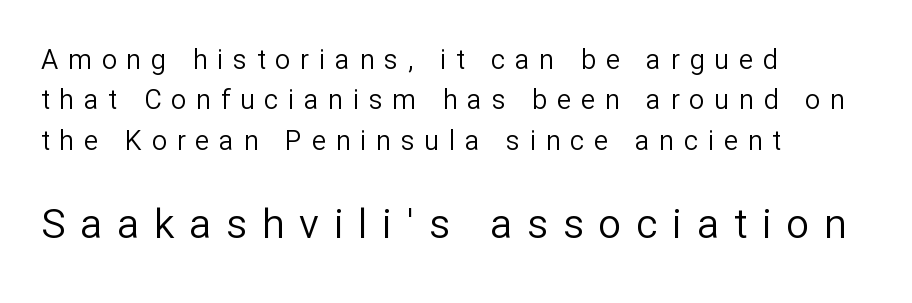
Q: Is the text bold? A: No.
Q: Is the text italic (slanted)? A: No, it is upright.
Q: Is the typeface a serif or a sans-serif typeface? A: Sans-serif.
Q: Is the text underlined? A: No.
Q: How is the paragraph aligned? A: Left-aligned.
Q: Is the spacing between letters normal or unusually wide? A: Unusually wide.
Q: Is the spacing between lines tight, normal or loose? A: Normal.
Q: Which block of text is set in a larger size, the first (top) or the second (bottom)? A: The second (bottom) one.
Q: Width (condensed, normal, or wide)? A: Normal.
Q: Stroke contrast? A: Low.
Q: x-height? A: Medium.
Q: Monospaced? A: No.
